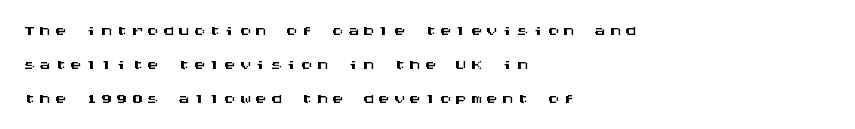
Q: Is the text italic (slanted)? A: No, it is upright.
Q: Is the text underlined? A: No.
Q: How is the paragraph aligned? A: Left-aligned.
Q: Is the spacing between lines tight, normal or loose? A: Normal.
